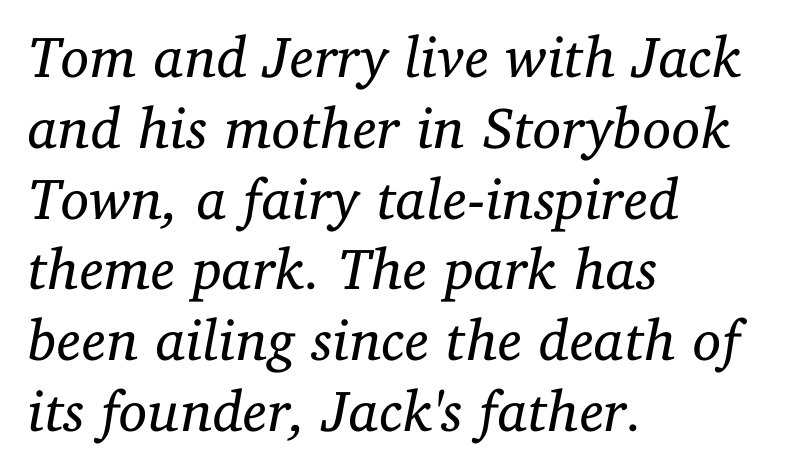
The image shows 58 px regular-weight serif type, italic (leaning right); set left-aligned, line spacing 1.22x, normal letter spacing, not underlined; low stroke contrast and a medium x-height.
